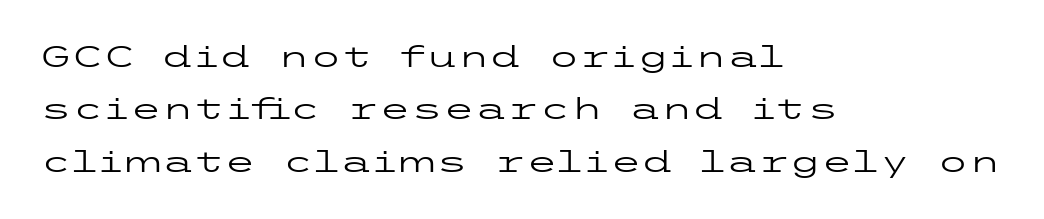
{"serif": "no", "italic": "no", "bold": "no", "weight": "regular", "width": "wide", "stroke_contrast": "low", "x_height": "medium", "underline": "no", "align": "left", "line_spacing_ratio": 1.81, "letter_spacing": "normal", "letter_spacing_em": 0.0, "glyph_px": 29}
